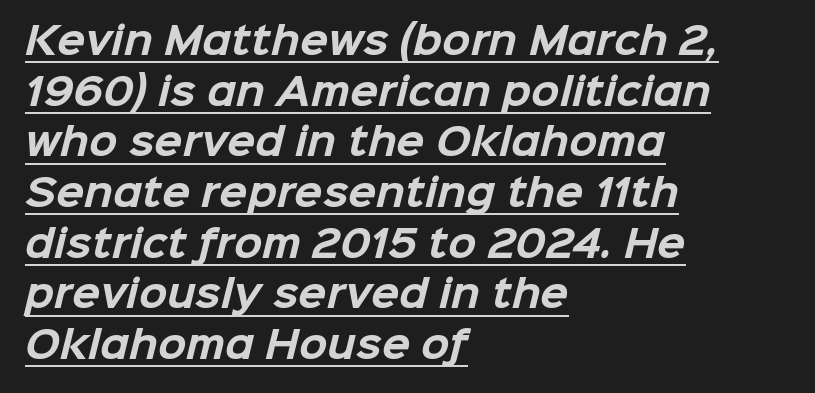
Is this a fixed-width face? No — the glyphs have proportional, varying widths. Bold? Absolutely — the strokes are thick and heavy. Each line starts at the same left margin while the right side varies. Underline: present.
